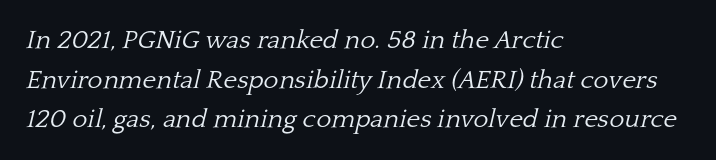
Q: Is the text bold? A: No.
Q: Is the text italic (slanted)? A: Yes, it leans right by about 13 degrees.
Q: Is the text underlined? A: No.
Q: How is the paragraph aligned? A: Left-aligned.
Q: Is the spacing between letters normal or unusually wide? A: Normal.
Q: Is the spacing between lines tight, normal or loose? A: Normal.
